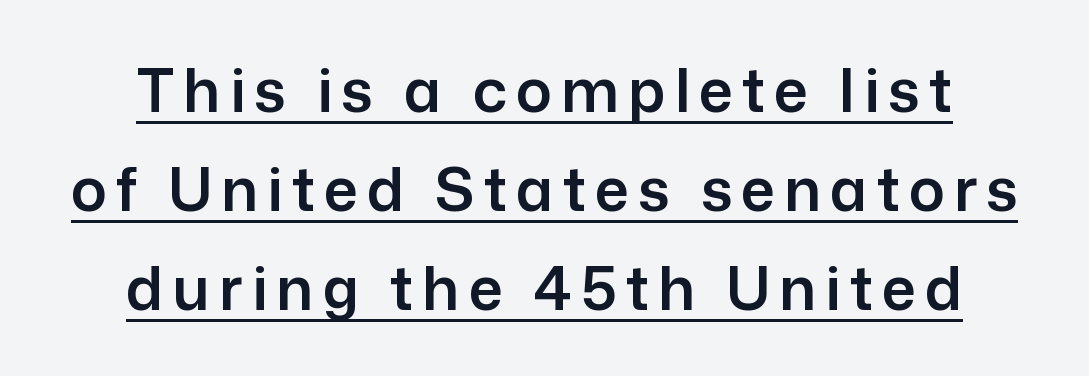
A centered setting, common on invitations and titles, is used for this passage. Glance below the letters and you will spot a drawn line. Font category for this specimen: sans-serif. Notice how descenders clear the ascenders below comfortably — that's standard leading. The font's upright variant was chosen for this text.
